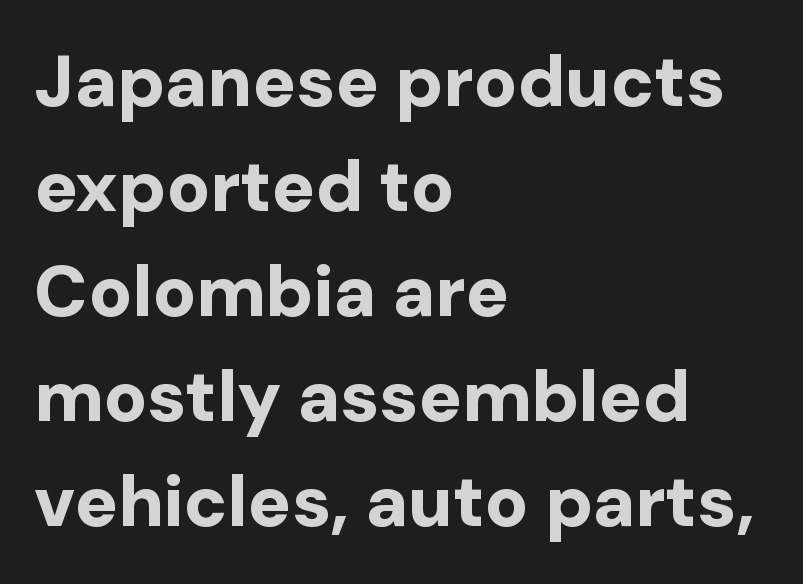
{"serif": "no", "italic": "no", "bold": "yes", "weight": "bold", "width": "normal", "stroke_contrast": "low", "x_height": "medium", "monospaced": "no", "underline": "no", "align": "left", "line_spacing": "normal", "line_spacing_ratio": 1.46, "letter_spacing": "normal", "letter_spacing_em": 0.0, "glyph_px": 72}
